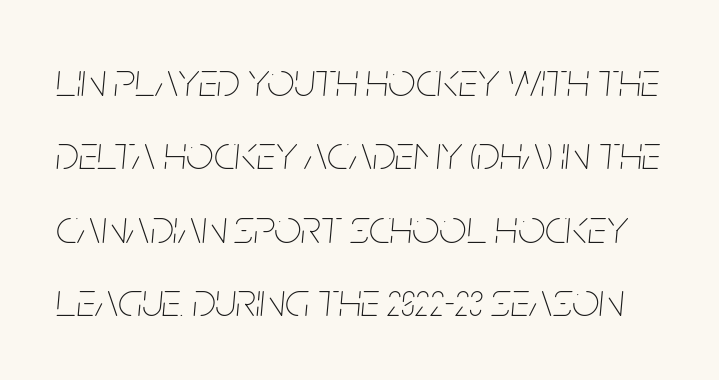
You could not count columns in this text — the font is proportionally spaced. Stem width sits at or under what a default text font uses. Nobody touched the tracking dial on this one. Characters are canted at an angle relative to the baseline's perpendicular. The vertical gap from one line to the next is medium.
